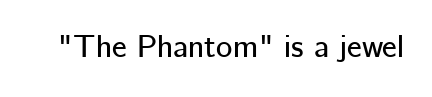
Italic? Not at all — the glyphs are vertical. Descender tails drop into unmarked territory. The glyphs in this specimen are sans serif. Spacing between characters is what you'd get straight out of the box.
